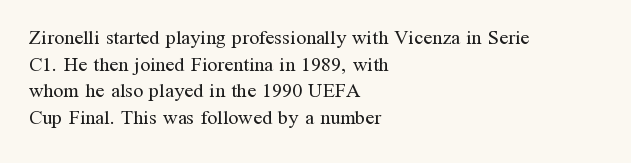
{"italic": "no", "bold": "no", "underline": "no", "align": "left", "line_spacing": "normal", "line_spacing_ratio": 1.33, "letter_spacing": "normal", "letter_spacing_em": 0.0, "glyph_px": 20}
